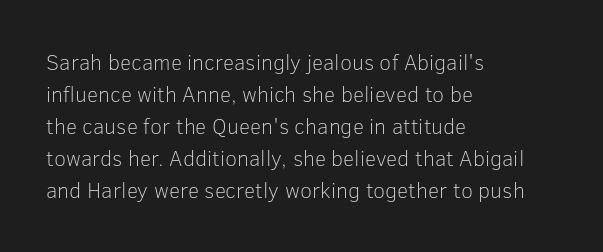
Weight: in the light-to-regular range. These lines keep a tight, regular rhythm from letter to letter. Any mark beneath the type? The region is blank. Left-aligned paragraph, ragged on the right. If you drew a line through each stem, it would be perfectly vertical. Honestly, the row spacing looks completely unremarkable.
